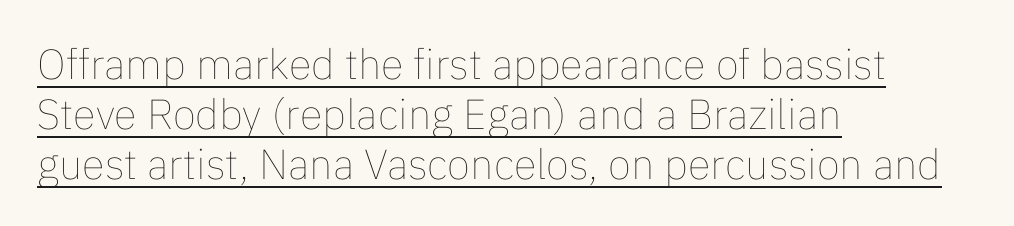
The image shows 42 px thin type, upright; set left-aligned, line spacing 1.19x, normal letter spacing, underlined; low stroke contrast and a medium x-height.
